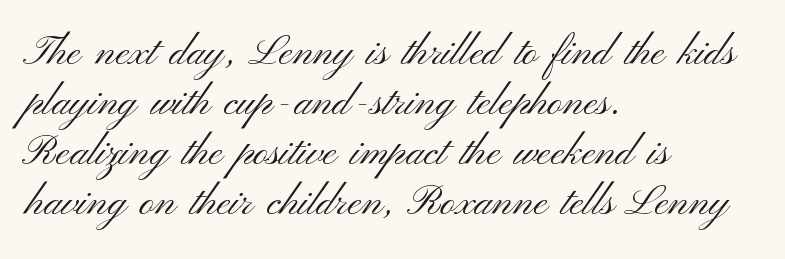
Q: Is the text bold? A: No.
Q: Is the text italic (slanted)? A: Yes.
Q: Is the typeface a serif or a sans-serif typeface? A: Sans-serif.
Q: Is the text underlined? A: No.
Q: How is the paragraph aligned? A: Left-aligned.
Q: Is the spacing between letters normal or unusually wide? A: Normal.
Q: Width (condensed, normal, or wide)? A: Wide.
Q: Stroke contrast? A: Medium.
Q: x-height? A: Small.
Q: Monospaced? A: No.
